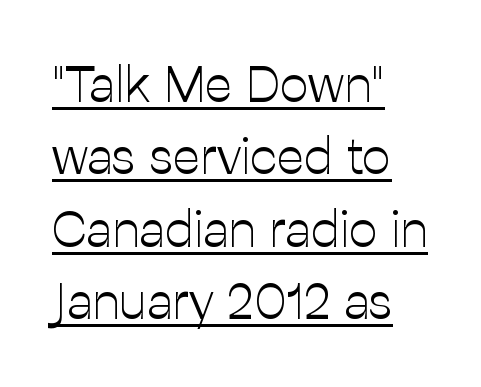
{"serif": "no", "italic": "no", "bold": "no", "weight": "light", "width": "normal", "stroke_contrast": "low", "x_height": "medium", "monospaced": "no", "underline": "yes", "align": "left", "line_spacing": "normal", "line_spacing_ratio": 1.42, "letter_spacing": "normal", "letter_spacing_em": 0.0, "glyph_px": 51}
